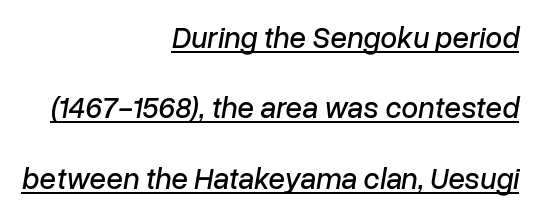
The rendering uses the underline text-decoration. The passage shown is typed in a proportional face where columns would drift. This block would shrink considerably if given ordinary leading; it's expanded now. The typesetter chose a ragged-left arrangement here. The text carries the slant typical of an italic or oblique font. Each word holds together tightly as a unit, with standard inter-letter gaps.
